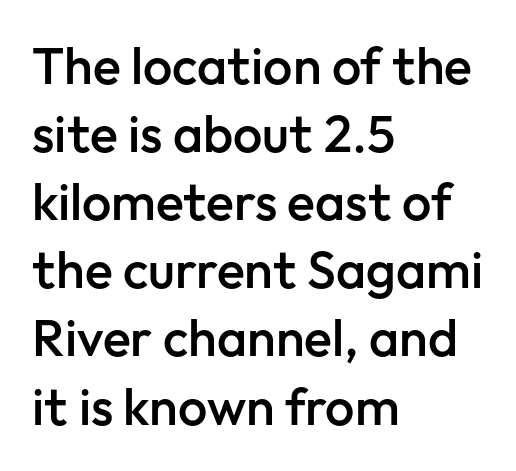
Q: Is the text bold? A: Semi-bold.
Q: Is the text italic (slanted)? A: No, it is upright.
Q: Is the typeface a serif or a sans-serif typeface? A: Sans-serif.
Q: Is the text underlined? A: No.
Q: How is the paragraph aligned? A: Left-aligned.
Q: Is the spacing between letters normal or unusually wide? A: Normal.
Q: Is the spacing between lines tight, normal or loose? A: Normal.
Q: Width (condensed, normal, or wide)? A: Normal.
Q: Stroke contrast? A: Low.
Q: x-height? A: Medium.
Q: Monospaced? A: No.
